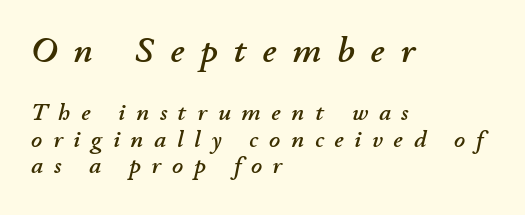
{"italic": "yes", "lean": "right", "slant_degrees": 11, "width": "normal", "stroke_contrast": "low", "x_height": "small", "monospaced": "no", "underline": "no", "align": "left", "line_spacing": "tight", "line_spacing_ratio": 1.1, "letter_spacing": "wide", "letter_spacing_em": 0.45, "larger_block": "first", "size_ratio": 1.5, "glyph_px": 36}
